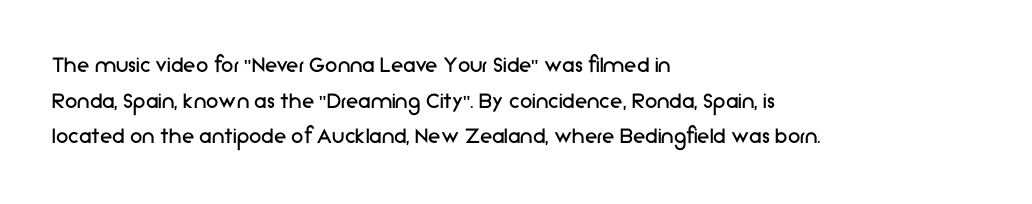
The image shows 25 px text type, upright; set left-aligned, normal line spacing (1.43x), normal letter spacing, not underlined.
